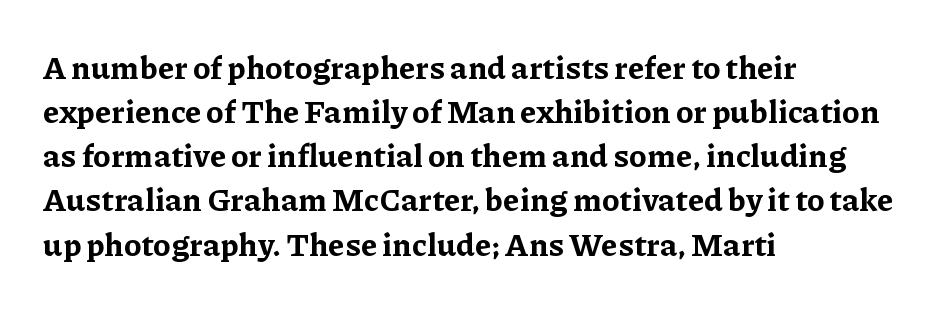
Regular leading. The text block is weighted toward the left margin, trailing off unevenly rightward. The letters stand upright; this is a roman face. A clean baseline with only descenders dipping below it. On the weight axis this lands at bold, roughly 700.
